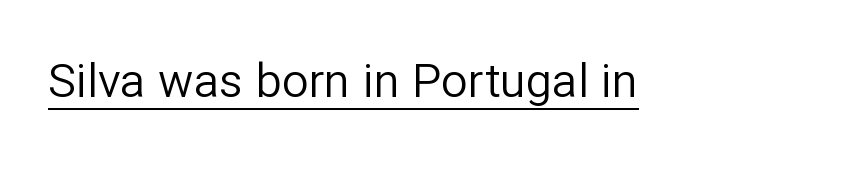
Q: Is the text bold? A: No.
Q: Is the text italic (slanted)? A: No, it is upright.
Q: Is the typeface a serif or a sans-serif typeface? A: Sans-serif.
Q: Is the text underlined? A: Yes.
Q: Is the spacing between letters normal or unusually wide? A: Normal.
Q: Width (condensed, normal, or wide)? A: Normal.
Q: Stroke contrast? A: Low.
Q: x-height? A: Medium.
Q: Monospaced? A: No.
